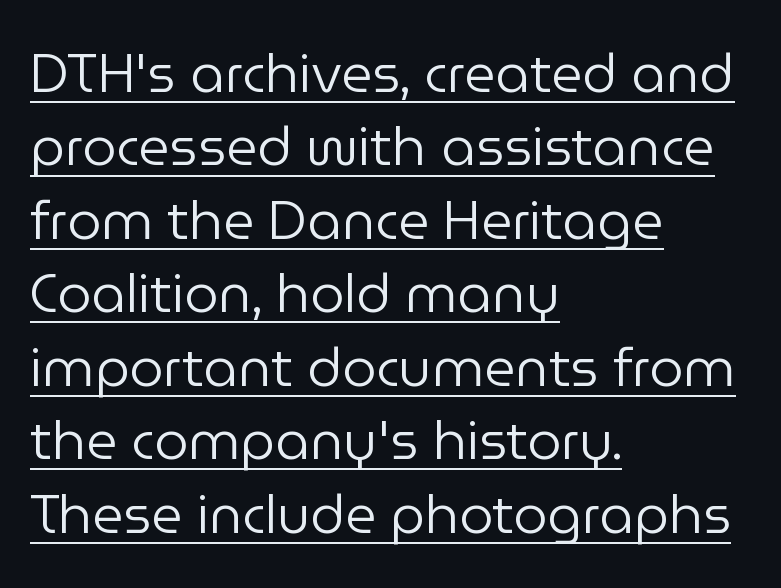
Q: Is the text bold? A: No.
Q: Is the text italic (slanted)? A: No, it is upright.
Q: Is the typeface a serif or a sans-serif typeface? A: Sans-serif.
Q: Is the text underlined? A: Yes.
Q: How is the paragraph aligned? A: Left-aligned.
Q: Is the spacing between letters normal or unusually wide? A: Normal.
Q: Is the spacing between lines tight, normal or loose? A: Normal.
Q: Width (condensed, normal, or wide)? A: Normal.
Q: Stroke contrast? A: Low.
Q: x-height? A: Medium.
Q: Monospaced? A: No.
